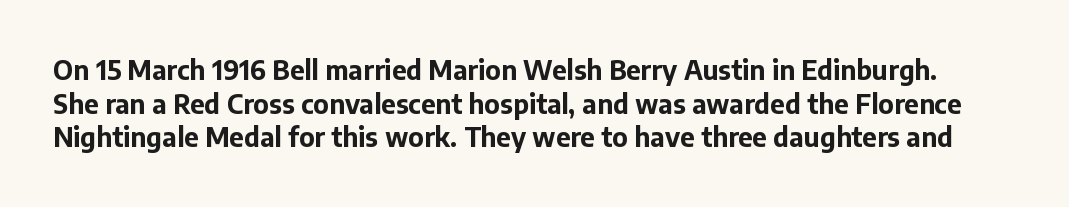
The image shows 26 px bold type, upright; set normal line spacing (1.29x), normal letter spacing, not underlined.
